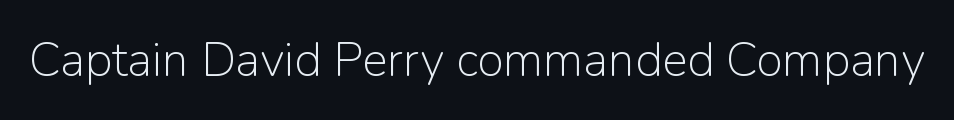
{"serif": "no", "italic": "no", "bold": "no", "weight": "light", "width": "normal", "stroke_contrast": "low", "x_height": "medium", "monospaced": "no", "underline": "no", "letter_spacing": "normal", "letter_spacing_em": 0.0, "glyph_px": 48}
